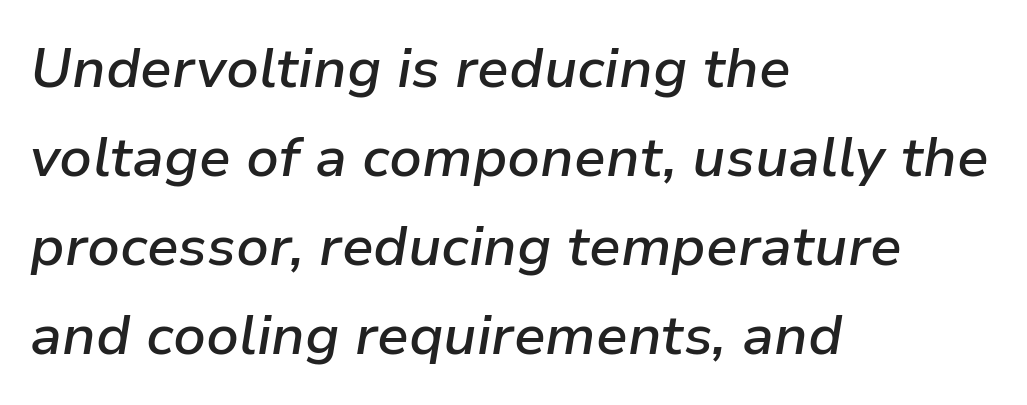
Unmarked baselines from the first word to the last. Stems and bowls a touch heavier than normal — semibold. Is the block centered? No — it sits flush against the left margin. Observe the ordinary spacing: letters are neighbours, not strangers. Honestly, the row spacing looks completely unremarkable.
